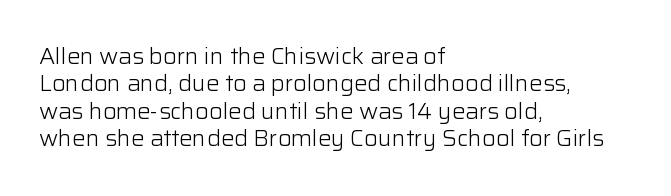
Q: Is the text bold? A: No.
Q: Is the text italic (slanted)? A: No, it is upright.
Q: Is the text underlined? A: No.
Q: How is the paragraph aligned? A: Left-aligned.
Q: Is the spacing between letters normal or unusually wide? A: Normal.
Q: Is the spacing between lines tight, normal or loose? A: Normal.
